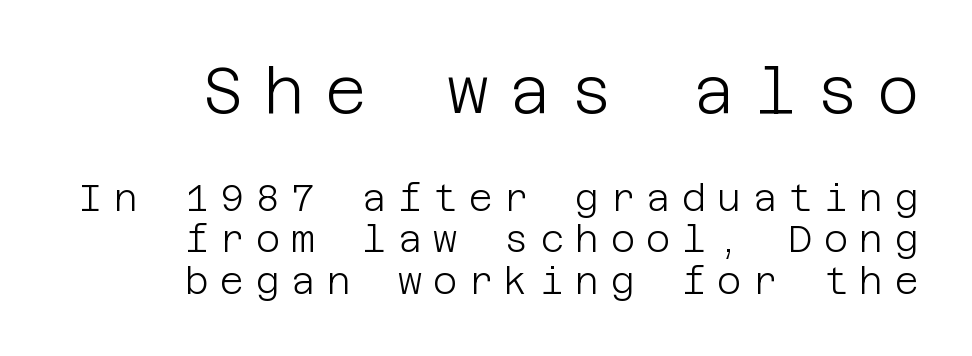
{"serif": "no", "italic": "no", "bold": "no", "weight": "light", "width": "normal", "stroke_contrast": "low", "x_height": "large", "underline": "no", "align": "right", "line_spacing": "tight", "line_spacing_ratio": 1.12, "letter_spacing": "wide", "letter_spacing_em": 0.31, "larger_block": "first", "size_ratio": 1.73, "glyph_px": 64}
